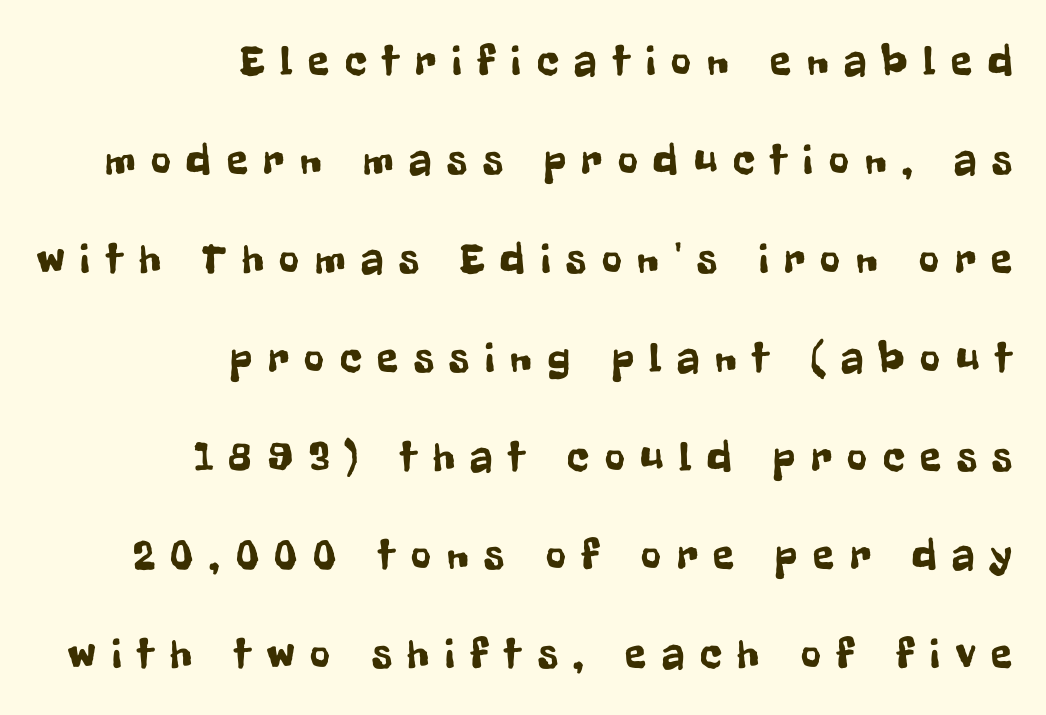
The image shows 43 px condensed sans-serif type, upright; set right-aligned, loose line spacing (2.3x), unusually wide letter spacing (+0.37 em), not underlined; low stroke contrast and a medium x-height.
